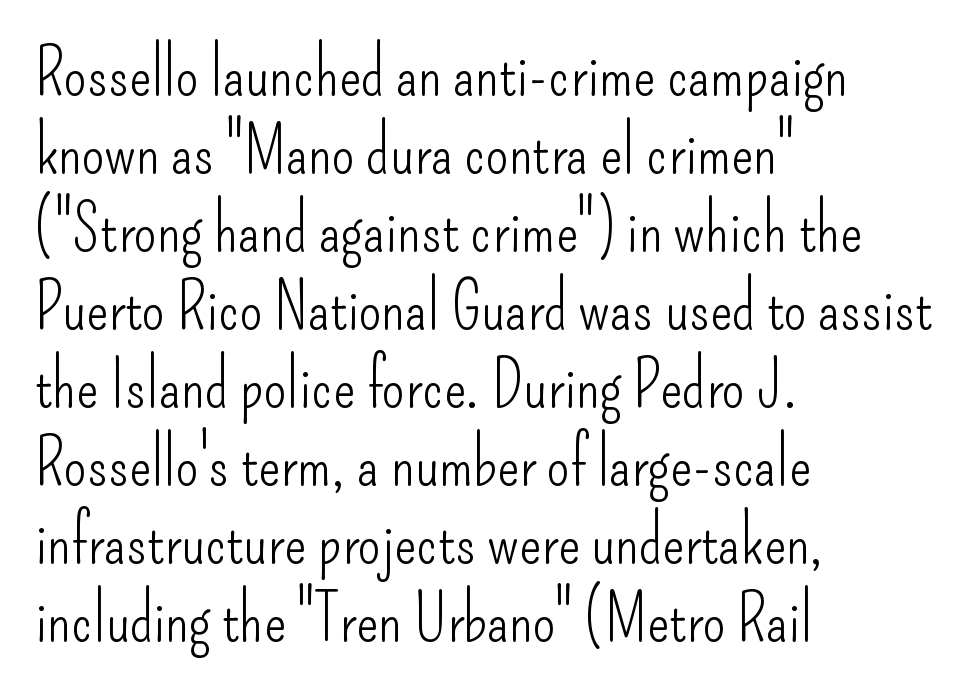
{"serif": "no", "italic": "no", "bold": "no", "weight": "light", "width": "condensed", "stroke_contrast": "low", "x_height": "small", "monospaced": "no", "underline": "no", "align": "left", "line_spacing_ratio": 1.2, "letter_spacing": "normal", "letter_spacing_em": 0.0, "glyph_px": 65}
